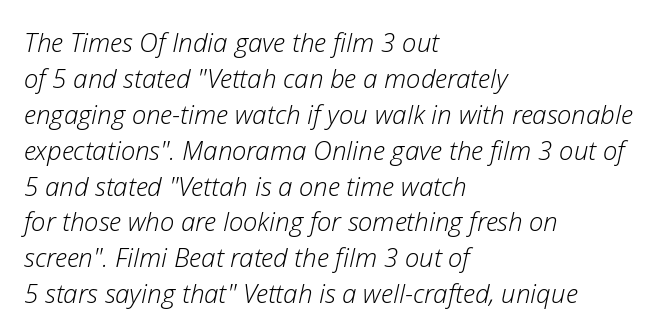
{"italic": "yes", "lean": "right", "slant_degrees": 12, "bold": "no", "underline": "no", "align": "left", "line_spacing": "normal", "line_spacing_ratio": 1.38, "letter_spacing": "normal", "letter_spacing_em": 0.0, "glyph_px": 26}
